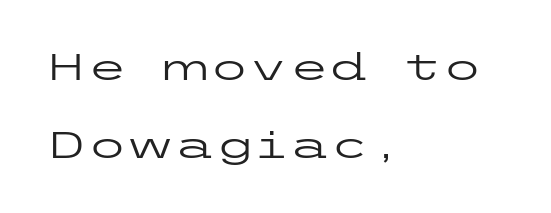
Q: Is the text bold? A: No.
Q: Is the text italic (slanted)? A: No, it is upright.
Q: Is the typeface a serif or a sans-serif typeface? A: Sans-serif.
Q: Is the text underlined? A: No.
Q: How is the paragraph aligned? A: Left-aligned.
Q: Is the spacing between letters normal or unusually wide? A: Normal.
Q: Is the spacing between lines tight, normal or loose? A: Loose.
Q: Width (condensed, normal, or wide)? A: Wide.
Q: Stroke contrast? A: Low.
Q: x-height? A: Medium.
